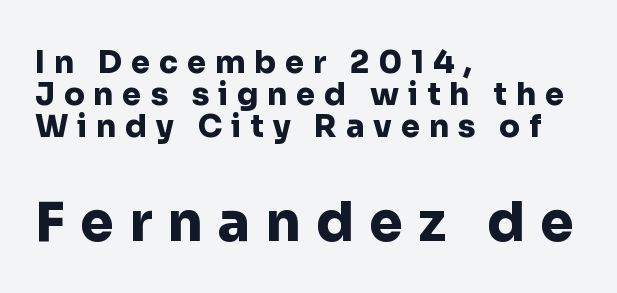
Q: Is the text bold? A: Yes.
Q: Is the text italic (slanted)? A: No, it is upright.
Q: Is the typeface a serif or a sans-serif typeface? A: Sans-serif.
Q: Is the text underlined? A: No.
Q: How is the paragraph aligned? A: Left-aligned.
Q: Is the spacing between letters normal or unusually wide? A: Unusually wide.
Q: Is the spacing between lines tight, normal or loose? A: Tight.
Q: Which block of text is set in a larger size, the first (top) or the second (bottom)? A: The second (bottom) one.
Q: Width (condensed, normal, or wide)? A: Normal.
Q: Stroke contrast? A: Low.
Q: x-height? A: Medium.
Q: Monospaced? A: No.
